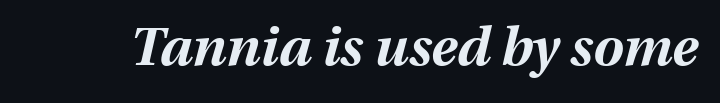
Q: Is the text bold? A: Yes.
Q: Is the text italic (slanted)? A: Yes, it leans right by about 13 degrees.
Q: Is the text underlined? A: No.
Q: Is the spacing between letters normal or unusually wide? A: Normal.
Q: Width (condensed, normal, or wide)? A: Normal.
Q: Stroke contrast? A: Medium.
Q: x-height? A: Medium.
Q: Monospaced? A: No.
